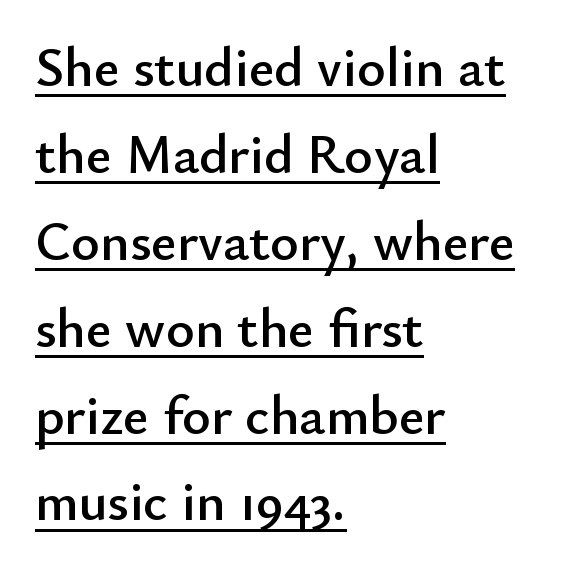
{"serif": "no", "italic": "no", "width": "normal", "stroke_contrast": "low", "x_height": "small", "monospaced": "no", "underline": "yes", "align": "left", "line_spacing": "normal", "line_spacing_ratio": 1.58, "letter_spacing": "normal", "letter_spacing_em": 0.0, "glyph_px": 55}
